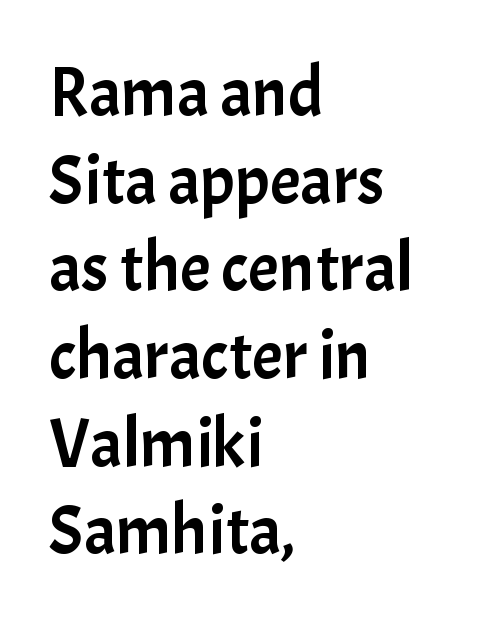
{"serif": "no", "italic": "no", "width": "normal", "stroke_contrast": "low", "x_height": "medium", "monospaced": "no", "underline": "no", "align": "left", "line_spacing": "normal", "line_spacing_ratio": 1.27, "letter_spacing": "normal", "letter_spacing_em": 0.0, "glyph_px": 69}
